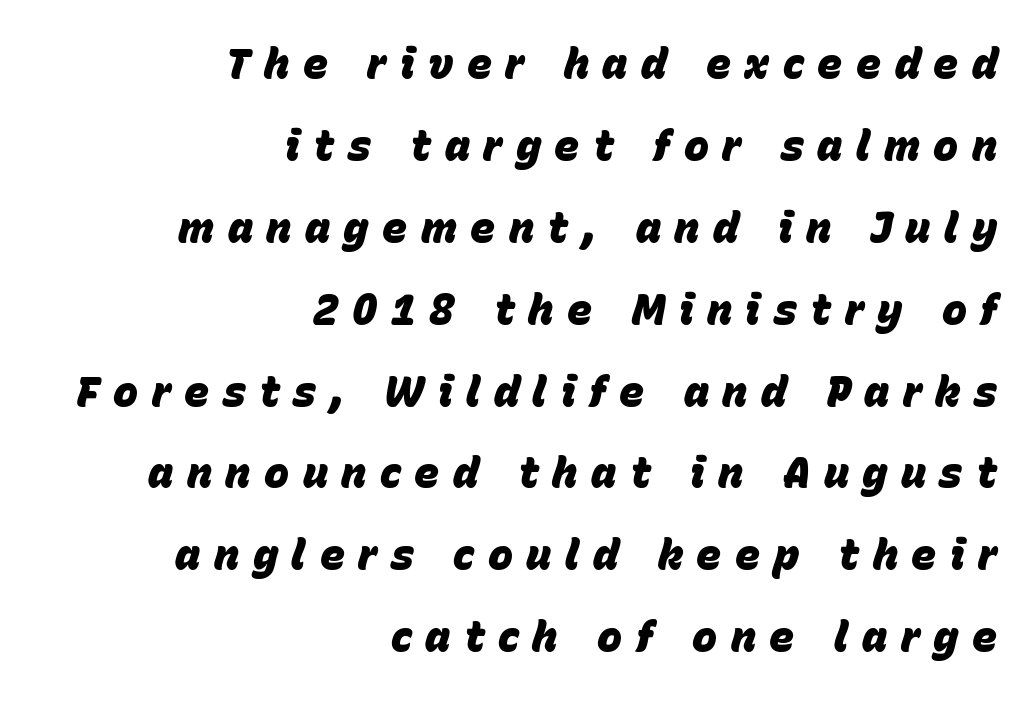
Q: Is the text bold? A: Yes.
Q: Is the text italic (slanted)? A: Yes, it leans right by about 15 degrees.
Q: Is the text underlined? A: No.
Q: How is the paragraph aligned? A: Right-aligned.
Q: Is the spacing between letters normal or unusually wide? A: Unusually wide.
Q: Is the spacing between lines tight, normal or loose? A: Loose.
Q: Width (condensed, normal, or wide)? A: Normal.
Q: Stroke contrast? A: Low.
Q: x-height? A: Large.
Q: Monospaced? A: No.
